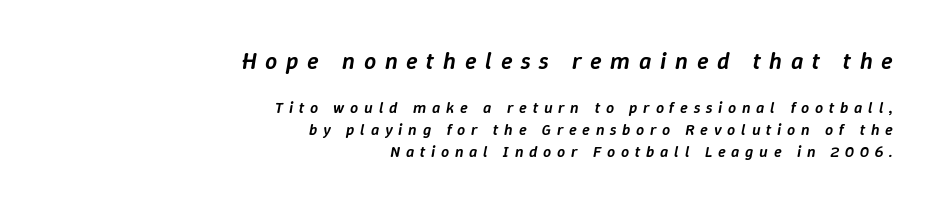
The type is letterspaced generously, with wide tracking. Teacher's note: observe the even right margin — that is flush-right alignment. The rendering uses a semibold face; strokes are thickened but not to full bold. These two chunks differ in scale, with the top chunk taking the larger measure. The glyphs are unaccompanied by any horizontal stroke below them.
